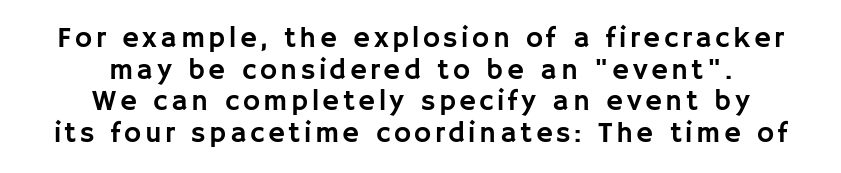
{"serif": "no", "italic": "no", "width": "normal", "stroke_contrast": "low", "x_height": "large", "monospaced": "no", "underline": "no", "align": "center", "line_spacing": "tight", "line_spacing_ratio": 1.09, "glyph_px": 29}
